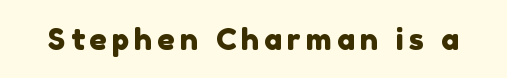
The image shows 30 px sans-serif type; set not underlined; a medium x-height.
